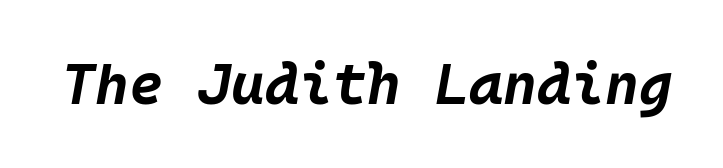
Q: Is the text bold? A: Yes.
Q: Is the text italic (slanted)? A: Yes, it leans right by about 10 degrees.
Q: Is the text underlined? A: No.
Q: Is the spacing between letters normal or unusually wide? A: Normal.
Q: Width (condensed, normal, or wide)? A: Normal.
Q: Stroke contrast? A: Low.
Q: x-height? A: Large.
